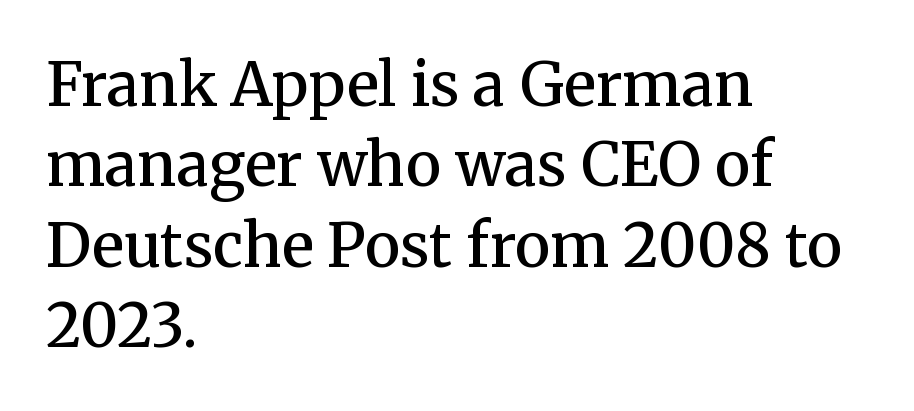
The rows are spaced the way most documents space them. You can tell it's not italic because the verticals are truly vertical. Classification — serif. Has an underline been added? It has not. The letters advance in unequal steps, a hallmark of proportional type. This sample uses plain, unmodified letter spacing.
